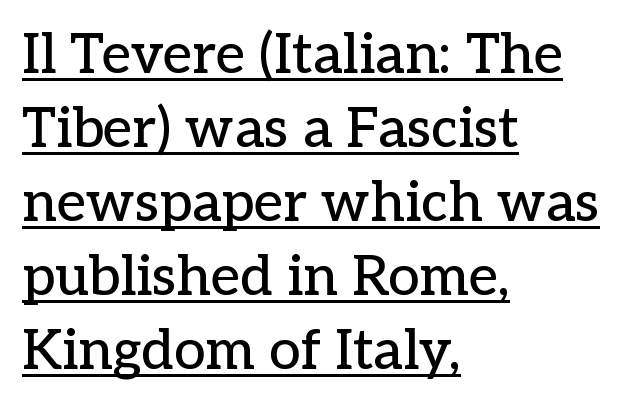
The designer left line spacing at the default. This is roman type, the default non-slanted kind. The lettering is marked with a stroke running underneath it. The typeface chosen for these lines features serifs. Here the designer chose a conventional face with non-uniform glyph widths.
